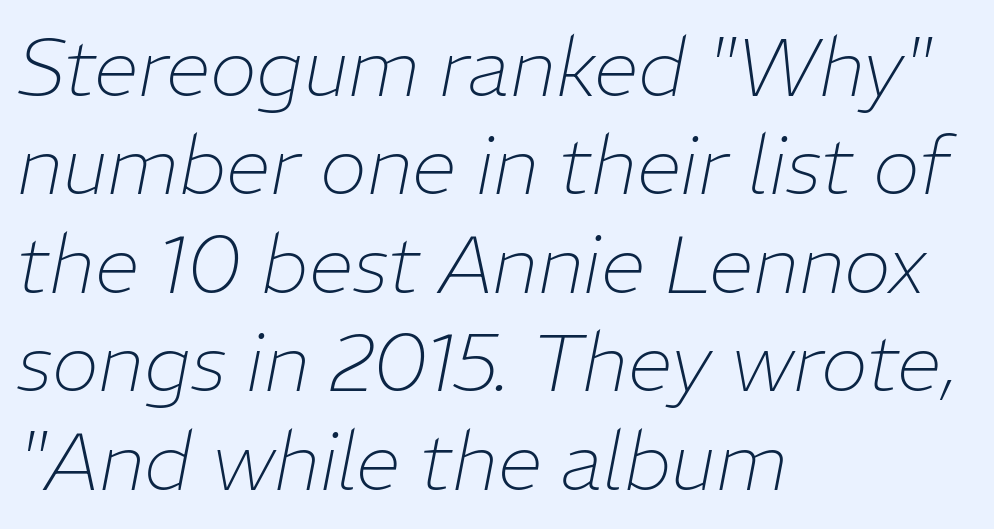
There's an unmistakable incline to the writing here. The space directly below the letters is spotless. The lines are quadded left. Weight: in the light-to-regular range.
